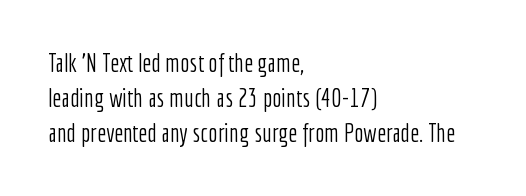
{"italic": "no", "bold": "no", "underline": "no", "align": "left", "line_spacing": "normal", "line_spacing_ratio": 1.41, "letter_spacing": "normal", "letter_spacing_em": 0.0, "glyph_px": 25}
